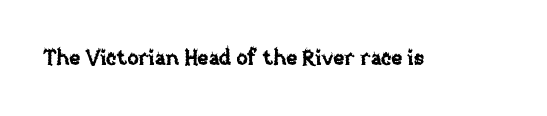
Every character sits straight up, as roman type does. The string is rendered with underlining switched off. Students, note that the glyphs here touch the page at normal intervals.
